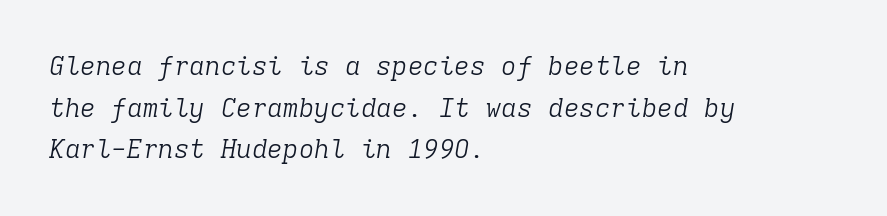
The image shows 26 px text type, italic (leaning right); set left-aligned, normal line spacing (1.6x), normal letter spacing, not underlined.
